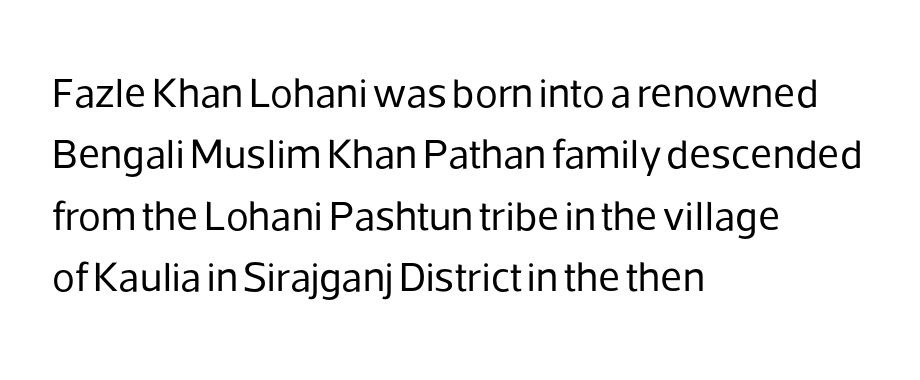
{"serif": "no", "italic": "no", "bold": "no", "weight": "regular", "width": "normal", "stroke_contrast": "low", "x_height": "medium", "monospaced": "no", "underline": "no", "align": "left", "line_spacing": "normal", "line_spacing_ratio": 1.46, "letter_spacing": "normal", "letter_spacing_em": 0.0, "glyph_px": 42}
